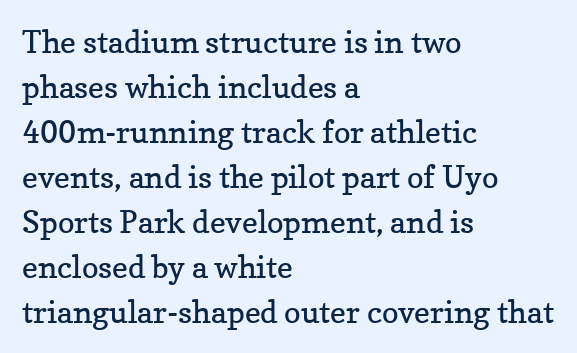
Q: Is the text bold? A: No.
Q: Is the text italic (slanted)? A: No, it is upright.
Q: Is the typeface a serif or a sans-serif typeface? A: Serif.
Q: Is the text underlined? A: No.
Q: How is the paragraph aligned? A: Left-aligned.
Q: Is the spacing between letters normal or unusually wide? A: Normal.
Q: Is the spacing between lines tight, normal or loose? A: Normal.
Q: Width (condensed, normal, or wide)? A: Normal.
Q: Stroke contrast? A: Low.
Q: x-height? A: Medium.
Q: Monospaced? A: No.
